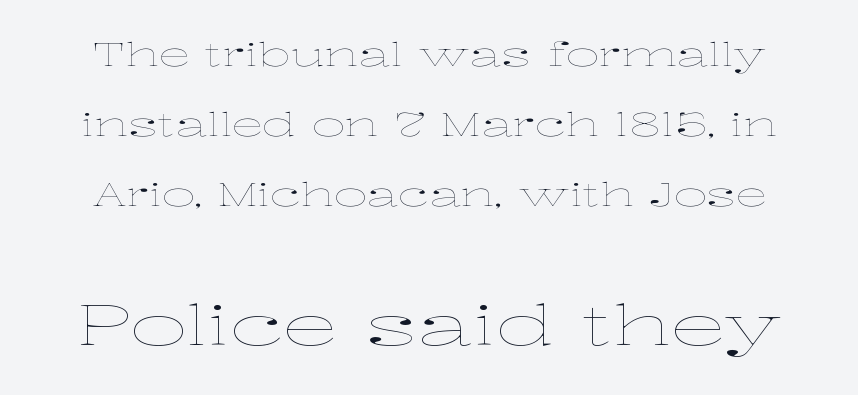
The space beneath each line is pristine and unruled. Loosely led — the rows are spread out. The letters stand upright; this is a roman face. Look at the tracking — it's just the regular setting, nothing added. These two chunks differ in scale, with the bottom chunk taking the larger measure. The rendering uses natural spacing where letterforms have individual widths.
